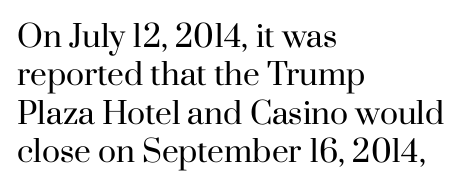
The image shows 30 px regular-weight serif type, upright; set left-aligned, normal line spacing (1.28x), normal letter spacing, not underlined; high stroke contrast and a small x-height.
